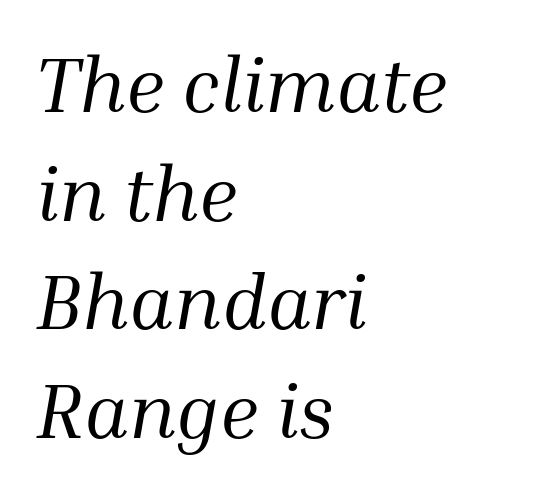
{"serif": "yes", "italic": "yes", "lean": "right", "slant_degrees": 10, "bold": "no", "weight": "regular", "width": "normal", "stroke_contrast": "medium", "x_height": "medium", "monospaced": "no", "underline": "no", "align": "left", "line_spacing": "normal", "line_spacing_ratio": 1.41, "letter_spacing": "normal", "letter_spacing_em": 0.0, "glyph_px": 77}
